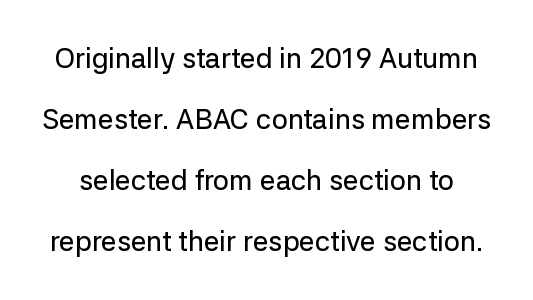
Does the type have serifs? No, each stem ends abruptly. Notice the wide empty band between every row — that's loose leading. Tall strokes in this sample are plumb rather than angled. Between one letter and the next there's only the usual sliver of space. A typesetter would call this proportional, since set widths differ per character. Honestly, there is no underline to notice here at all.
